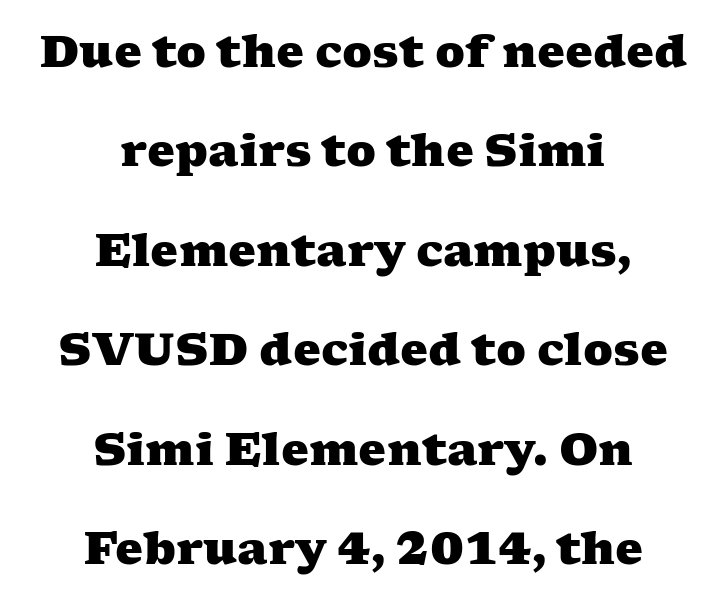
{"serif": "yes", "bold": "yes", "weight": "heavy", "width": "wide", "stroke_contrast": "medium", "x_height": "medium", "monospaced": "no", "underline": "no", "align": "center", "line_spacing": "loose", "line_spacing_ratio": 2.26, "letter_spacing": "normal", "letter_spacing_em": 0.0, "glyph_px": 44}
